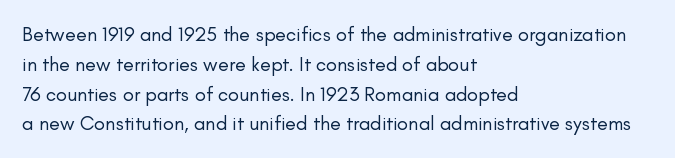
Q: Is the text bold? A: No.
Q: Is the text italic (slanted)? A: No, it is upright.
Q: Is the text underlined? A: No.
Q: How is the paragraph aligned? A: Left-aligned.
Q: Is the spacing between letters normal or unusually wide? A: Normal.
Q: Is the spacing between lines tight, normal or loose? A: Normal.
